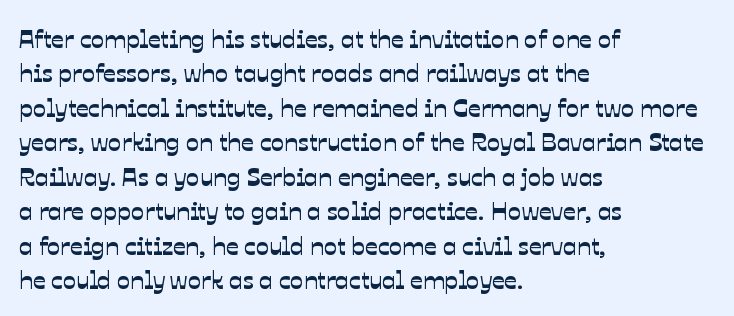
The image shows 25 px text type; set left-aligned, normal line spacing (1.38x), normal letter spacing, not underlined.
